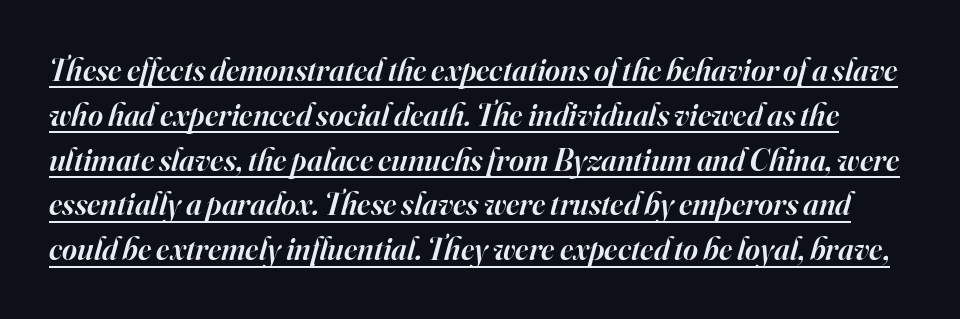
The image shows 32 px semibold serif type, italic (leaning right); set normal line spacing (1.4x), normal letter spacing, underlined; high stroke contrast and a small x-height.
